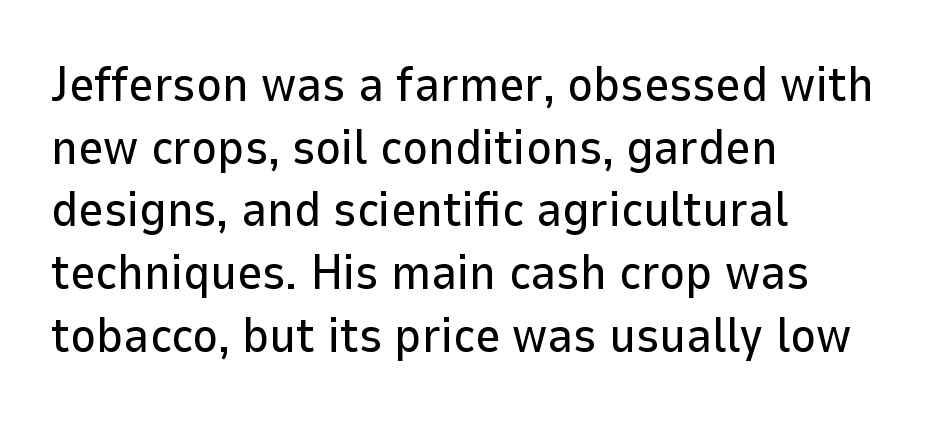
The passage shown is typeset with a sans-serif family. The foot of each line stays bare and open. Character widths vary here, with narrow letters taking less room than wide ones. The lettering holds an erect, upright posture throughout. Honestly, the letter spacing is just normal — you wouldn't notice it.
